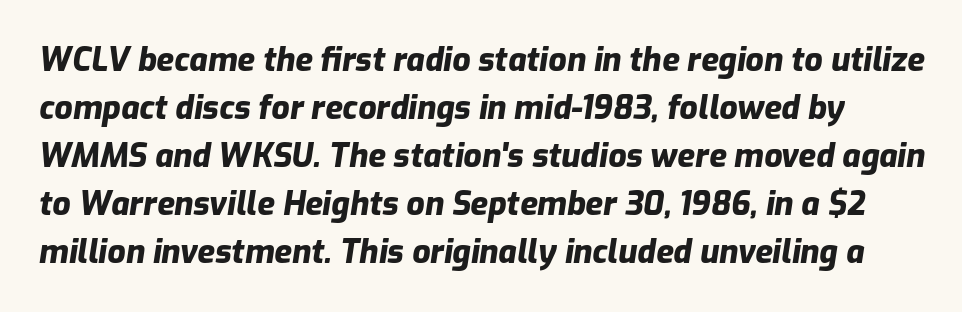
{"italic": "yes", "lean": "right", "slant_degrees": 9, "bold": "yes", "weight": "heavy", "width": "normal", "stroke_contrast": "low", "x_height": "medium", "monospaced": "no", "underline": "no", "line_spacing": "normal", "line_spacing_ratio": 1.5, "letter_spacing": "normal", "letter_spacing_em": 0.0, "glyph_px": 32}
